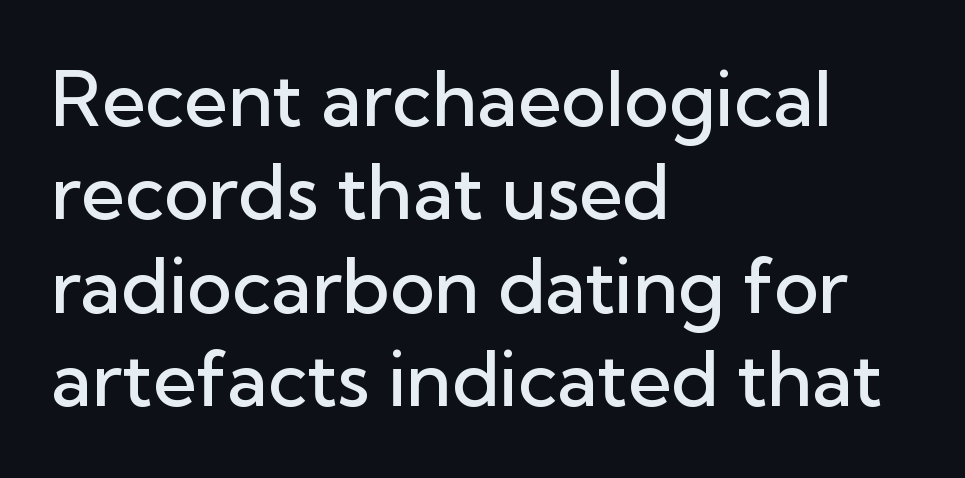
The image shows 76 px semibold sans-serif type, upright; set left-aligned, line spacing 1.23x, normal letter spacing, not underlined; low stroke contrast and a medium x-height.
